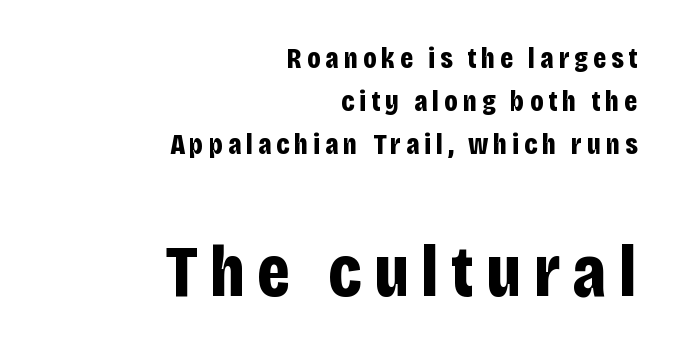
Q: Is the text bold? A: Yes.
Q: Is the text italic (slanted)? A: No, it is upright.
Q: Is the typeface a serif or a sans-serif typeface? A: Sans-serif.
Q: Is the text underlined? A: No.
Q: How is the paragraph aligned? A: Right-aligned.
Q: Is the spacing between lines tight, normal or loose? A: Normal.
Q: Which block of text is set in a larger size, the first (top) or the second (bottom)? A: The second (bottom) one.
Q: Width (condensed, normal, or wide)? A: Condensed.
Q: Stroke contrast? A: Low.
Q: x-height? A: Large.
Q: Monospaced? A: No.
